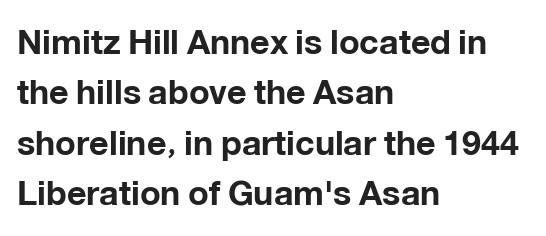
Rendered with straight, roman letterforms. How heavy is the stroke? Heavy — this is a bold. These lines keep a tight, regular rhythm from letter to letter. Which margin do the lines hug? The left one — the right edge is uneven.
